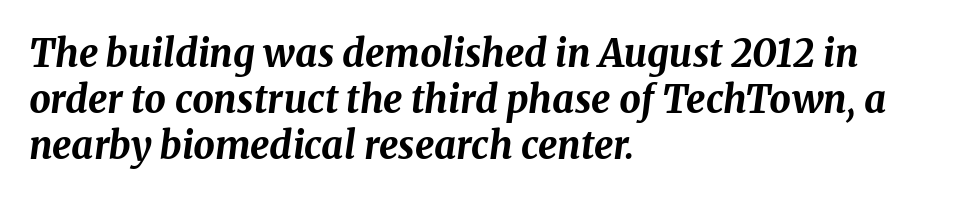
{"italic": "yes", "lean": "right", "slant_degrees": 8, "bold": "yes", "weight": "bold", "width": "normal", "stroke_contrast": "medium", "x_height": "medium", "monospaced": "no", "underline": "no", "align": "left", "line_spacing_ratio": 1.21, "letter_spacing": "normal", "letter_spacing_em": 0.0, "glyph_px": 38}
